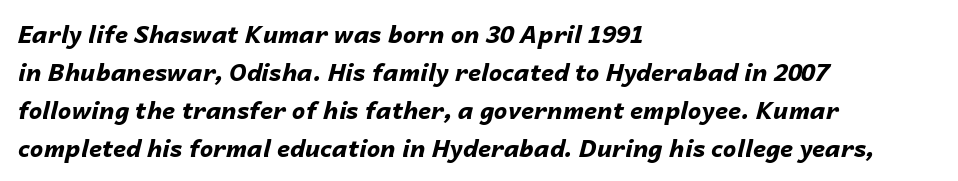
Does the copy run flush right? No — it runs flush left. Interline gaps are of average width in this sample. Italic: yes, the glyphs are oblique. As a designer I'd log this as weight 700, bold. Only glyphs here, with clear space below each row.
